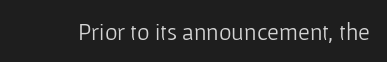
{"italic": "no", "bold": "no", "underline": "no", "letter_spacing": "normal", "letter_spacing_em": 0.0, "glyph_px": 24}
